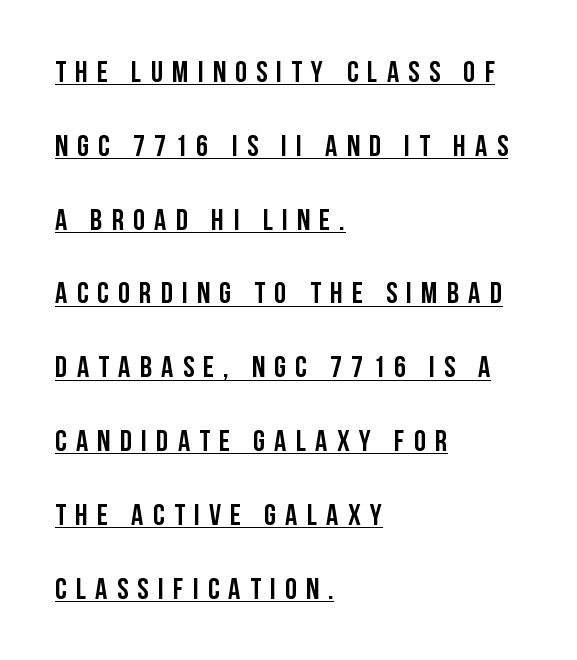
Q: Is the text bold? A: Yes.
Q: Is the text italic (slanted)? A: No, it is upright.
Q: Is the typeface a serif or a sans-serif typeface? A: Sans-serif.
Q: Is the text underlined? A: Yes.
Q: How is the paragraph aligned? A: Left-aligned.
Q: Is the spacing between letters normal or unusually wide? A: Unusually wide.
Q: Is the spacing between lines tight, normal or loose? A: Loose.
Q: Width (condensed, normal, or wide)? A: Condensed.
Q: Stroke contrast? A: Low.
Q: x-height? A: Large.
Q: Monospaced? A: No.
